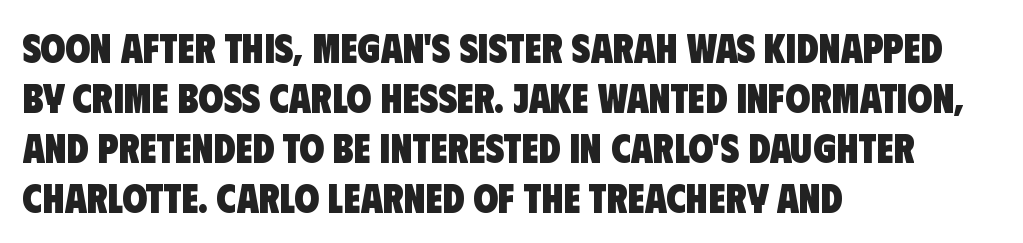
{"serif": "no", "bold": "yes", "weight": "heavy", "width": "condensed", "stroke_contrast": "low", "x_height": "large", "monospaced": "no", "underline": "no", "align": "left", "line_spacing": "normal", "line_spacing_ratio": 1.25, "letter_spacing": "normal", "letter_spacing_em": 0.0, "glyph_px": 40}
